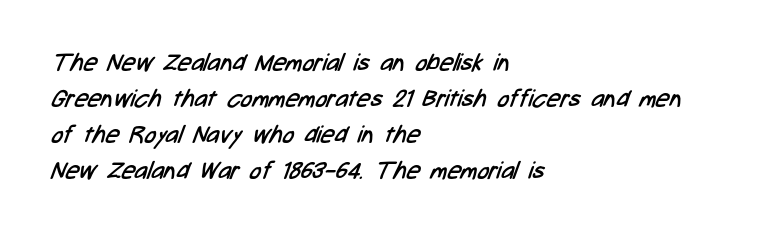
The image shows 24 px text type; set left-aligned, normal line spacing (1.5x), normal letter spacing, not underlined.
